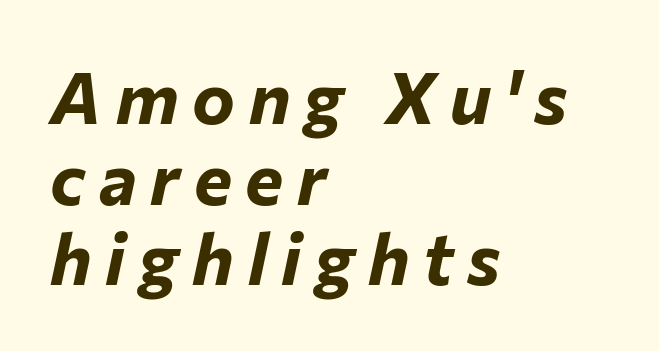
The image shows 72 px bold type, italic (leaning right); set left-aligned, tight line spacing (1.12x), not underlined; low stroke contrast and a medium x-height.
